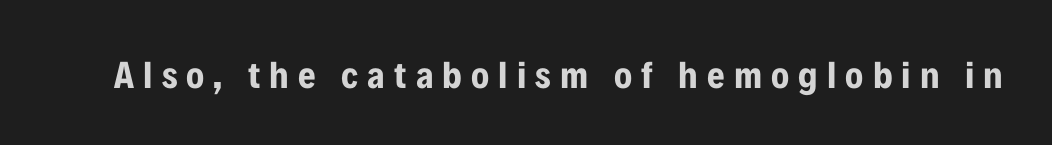
The image shows 38 px bold, condensed sans-serif type, upright; set unusually wide letter spacing (+0.24 em), not underlined; low stroke contrast and a medium x-height.
